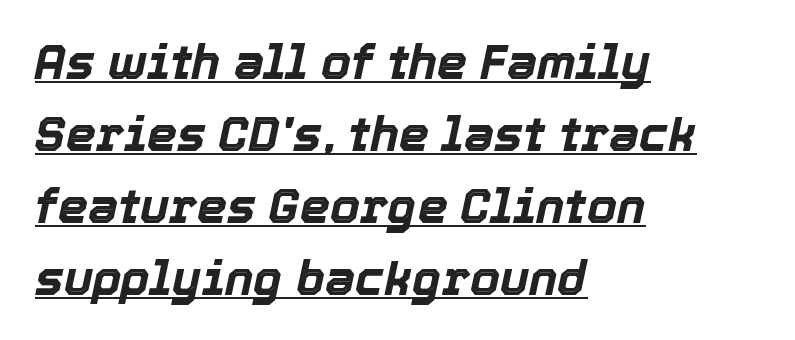
{"italic": "yes", "lean": "right", "slant_degrees": 12, "bold": "yes", "weight": "bold", "width": "normal", "x_height": "medium", "monospaced": "no", "underline": "yes", "align": "left", "line_spacing": "normal", "line_spacing_ratio": 1.5, "letter_spacing": "normal", "letter_spacing_em": 0.0, "glyph_px": 48}
